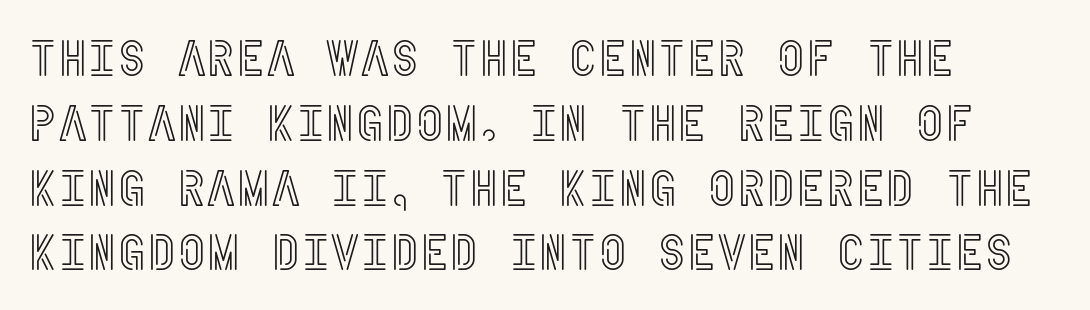
{"italic": "no", "width": "condensed", "x_height": "large", "underline": "no", "align": "left", "line_spacing": "normal", "line_spacing_ratio": 1.27, "letter_spacing": "normal", "letter_spacing_em": 0.0, "glyph_px": 51}
